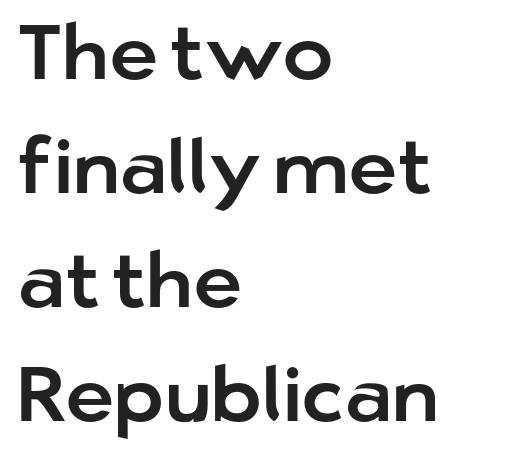
Every character sits straight up, as roman type does. Leading: standard. A classic flush-left, rag-right setting is used for this passage. No feet cap the strokes, marking this as sans-serif type. The letters sit at their default tracking, neither squeezed nor spread.
